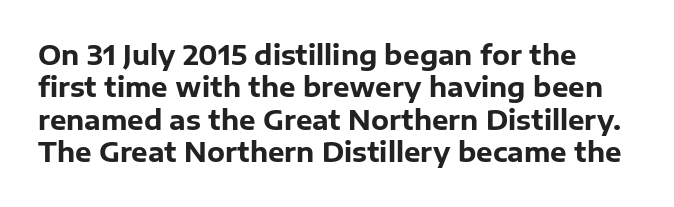
{"italic": "no", "bold": "yes", "underline": "no", "line_spacing": "normal", "line_spacing_ratio": 1.25, "letter_spacing": "normal", "letter_spacing_em": 0.0, "glyph_px": 26}
